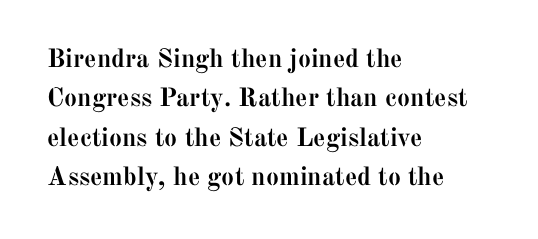
{"italic": "no", "bold": "yes", "underline": "no", "align": "left", "line_spacing": "normal", "line_spacing_ratio": 1.51, "letter_spacing": "normal", "letter_spacing_em": 0.0, "glyph_px": 26}
